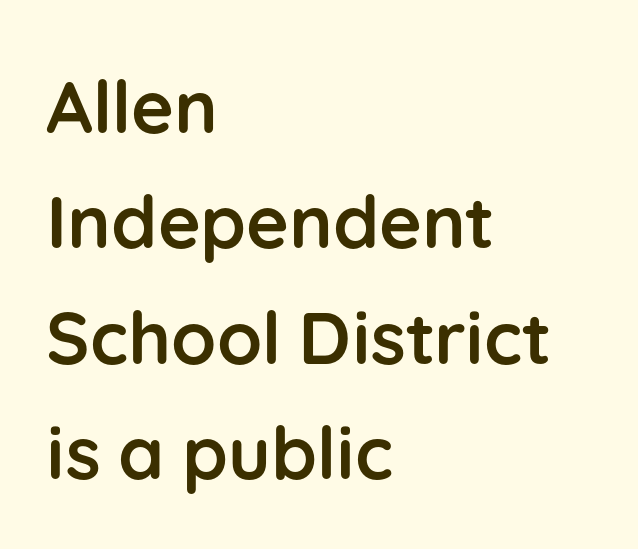
{"serif": "no", "italic": "no", "bold": "yes", "weight": "semibold", "width": "normal", "stroke_contrast": "low", "x_height": "medium", "monospaced": "no", "underline": "no", "align": "left", "line_spacing": "normal", "line_spacing_ratio": 1.58, "letter_spacing": "normal", "letter_spacing_em": 0.0, "glyph_px": 73}
